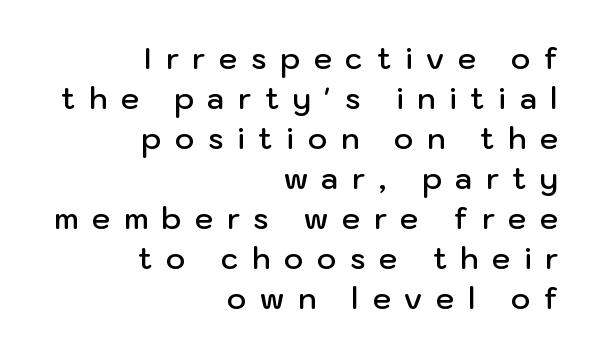
Students, note that the glyphs here are deliberately spaced far apart. The ragged edge is on the left, which tells us the setting is flush right. The passage shown is typed in a proportional face where columns would drift. Classification — sans serif. Firm but not heavy-handed strokes: this text is semibold. Descender tails drop into unmarked territory.
